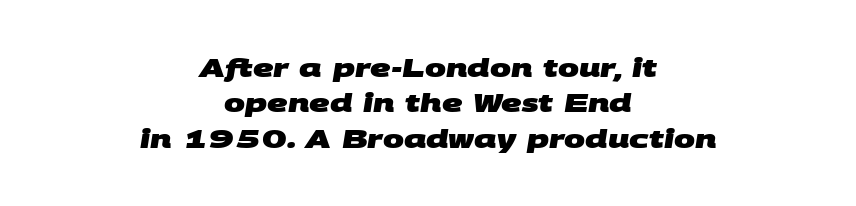
{"bold": "yes", "underline": "no", "align": "center", "line_spacing": "normal", "line_spacing_ratio": 1.42, "letter_spacing": "normal", "letter_spacing_em": 0.0, "glyph_px": 25}
